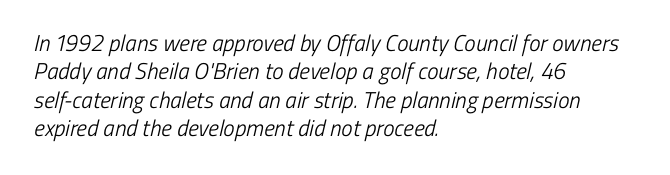
The image shows 23 px text type; set left-aligned, line spacing 1.23x, normal letter spacing, not underlined.
